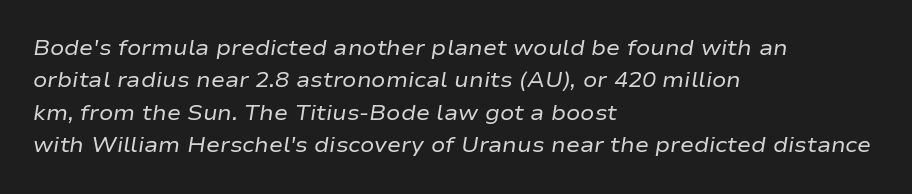
Q: Is the text bold? A: No.
Q: Is the text italic (slanted)? A: Yes, it leans right by about 9 degrees.
Q: Is the text underlined? A: No.
Q: How is the paragraph aligned? A: Left-aligned.
Q: Is the spacing between letters normal or unusually wide? A: Normal.
Q: Is the spacing between lines tight, normal or loose? A: Normal.
